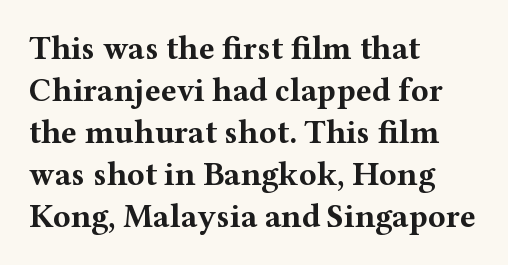
The image shows 33 px bold, wide serif type, upright; set left-aligned, normal line spacing (1.27x), normal letter spacing, not underlined; medium stroke contrast and a medium x-height.
